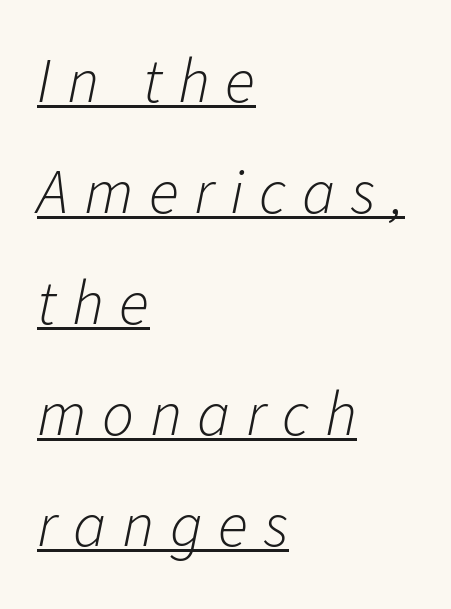
Q: Is the text bold? A: No.
Q: Is the text italic (slanted)? A: Yes, it leans right by about 11 degrees.
Q: Is the text underlined? A: Yes.
Q: How is the paragraph aligned? A: Left-aligned.
Q: Is the spacing between letters normal or unusually wide? A: Unusually wide.
Q: Width (condensed, normal, or wide)? A: Normal.
Q: Stroke contrast? A: Low.
Q: x-height? A: Medium.
Q: Monospaced? A: No.
